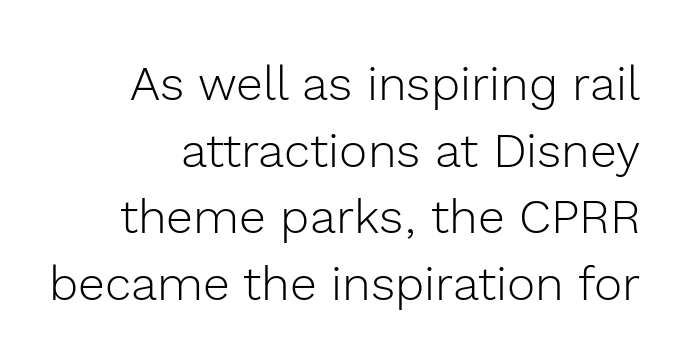
The rendering shows plain stroke endings on the letterforms — a sans-serif design. Look at the tracking — it's just the regular setting, nothing added. You can tell it's not italic because the verticals are truly vertical. The passage shown is typed in a proportional face where columns would drift. No chunkiness to these letters — they're not bold. Nobody drew a line under any word here.
